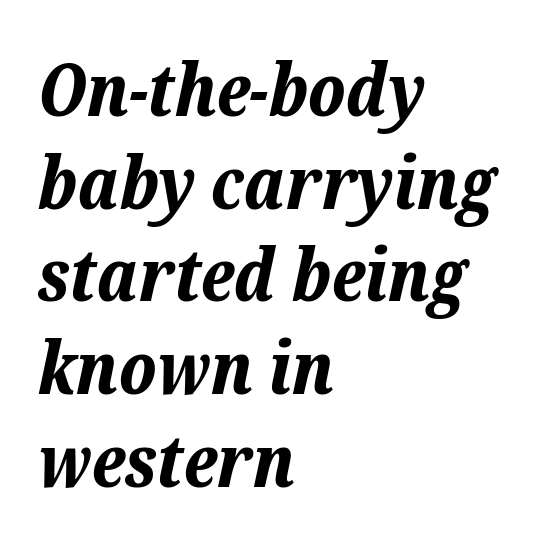
Q: Is the text bold? A: Yes.
Q: Is the text italic (slanted)? A: Yes, it leans right by about 12 degrees.
Q: Is the text underlined? A: No.
Q: How is the paragraph aligned? A: Left-aligned.
Q: Is the spacing between letters normal or unusually wide? A: Normal.
Q: Is the spacing between lines tight, normal or loose? A: Normal.
Q: Width (condensed, normal, or wide)? A: Normal.
Q: Stroke contrast? A: Low.
Q: x-height? A: Medium.
Q: Monospaced? A: No.
